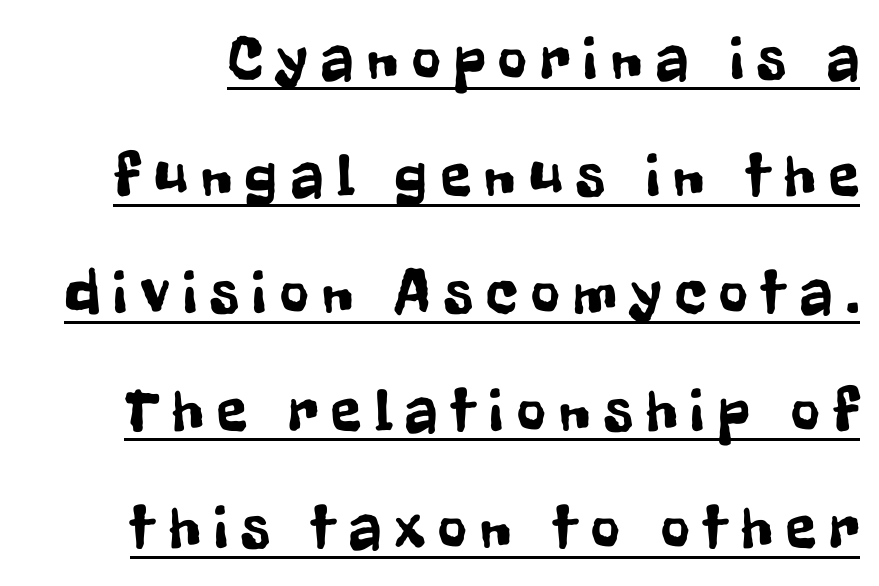
Q: Is the text italic (slanted)? A: No, it is upright.
Q: Is the typeface a serif or a sans-serif typeface? A: Sans-serif.
Q: Is the text underlined? A: Yes.
Q: Is the spacing between letters normal or unusually wide? A: Unusually wide.
Q: Width (condensed, normal, or wide)? A: Condensed.
Q: Stroke contrast? A: Low.
Q: x-height? A: Medium.
Q: Monospaced? A: No.
